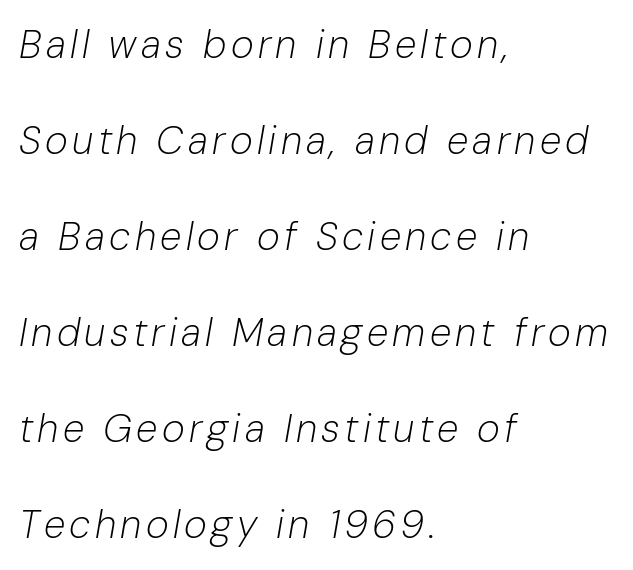
The image shows 39 px light type, italic (leaning right); set left-aligned, loose line spacing (2.46x), not underlined; low stroke contrast and a medium x-height.
